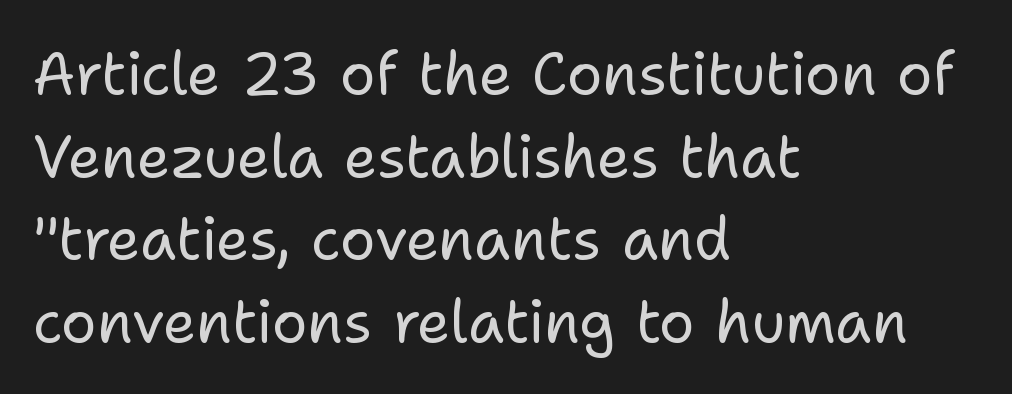
{"serif": "no", "italic": "no", "bold": "no", "weight": "regular", "width": "normal", "stroke_contrast": "low", "x_height": "medium", "monospaced": "no", "underline": "no", "align": "left", "line_spacing": "normal", "line_spacing_ratio": 1.4, "letter_spacing": "normal", "letter_spacing_em": 0.0, "glyph_px": 59}
